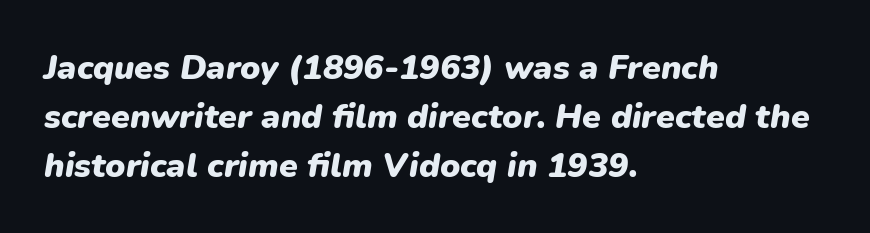
{"italic": "yes", "lean": "right", "slant_degrees": 9, "bold": "yes", "weight": "heavy", "width": "normal", "stroke_contrast": "low", "x_height": "medium", "monospaced": "no", "underline": "no", "align": "left", "line_spacing": "normal", "line_spacing_ratio": 1.44, "letter_spacing": "normal", "letter_spacing_em": 0.0, "glyph_px": 34}
